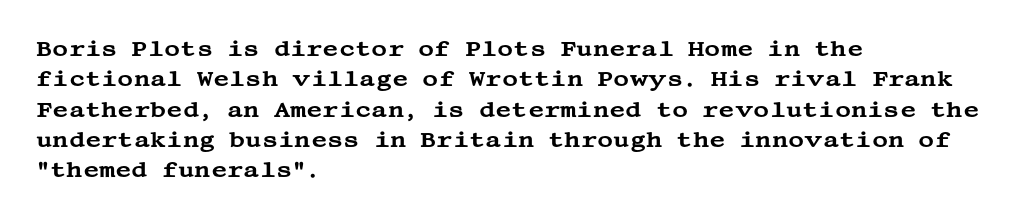
The image shows 22 px text type, upright; set left-aligned, normal line spacing (1.38x), normal letter spacing, not underlined.
